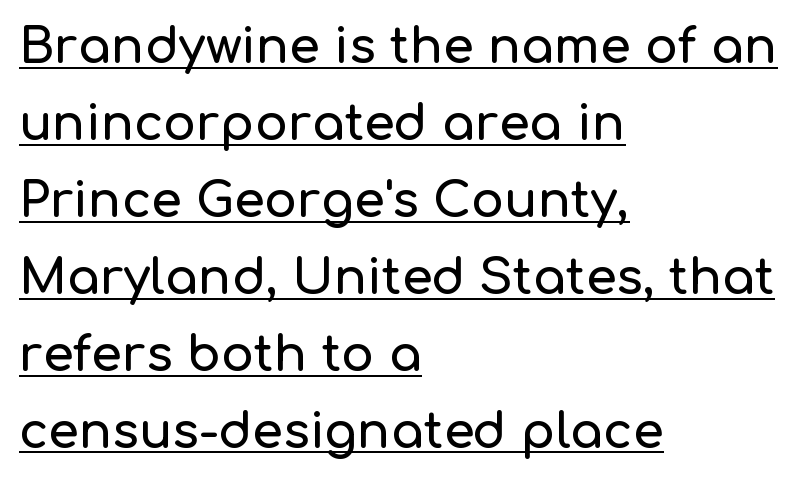
The image shows 49 px sans-serif type, upright; set left-aligned, normal line spacing (1.57x), normal letter spacing, underlined; low stroke contrast and a medium x-height.
